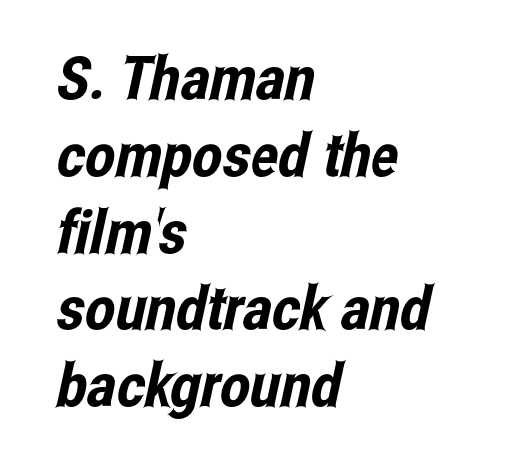
The paragraph has a hard left edge and a soft right edge. Beneath every word, the page is bare. The lines sit at an ordinary, default distance from one another. This sample has the flowing, uneven cadence of proportional lettering. The horizontal fit of the characters is conventional and even. Regarding serifs, this sample does without them.
